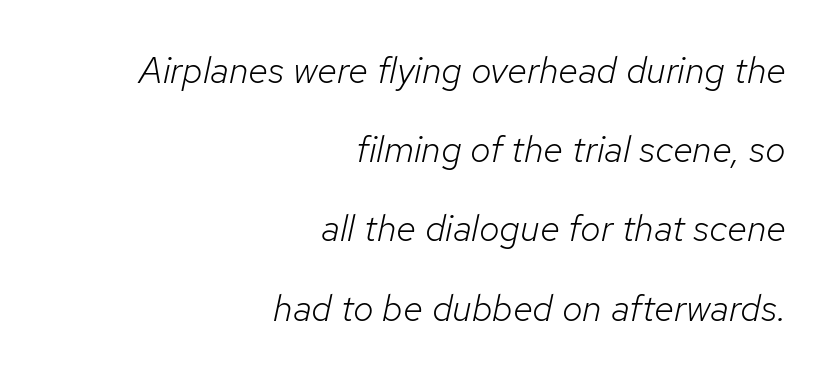
The image shows 37 px light type, italic (leaning right); set right-aligned, loose line spacing (2.14x), normal letter spacing, not underlined; low stroke contrast and a medium x-height.
